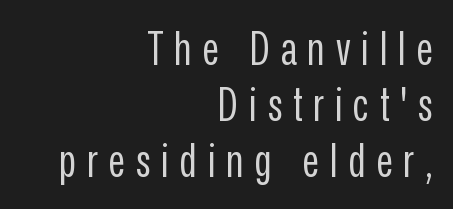
The image shows 46 px regular-weight, condensed sans-serif type, upright; set right-aligned, line spacing 1.22x, unusually wide letter spacing (+0.23 em), not underlined; low stroke contrast and a medium x-height.
